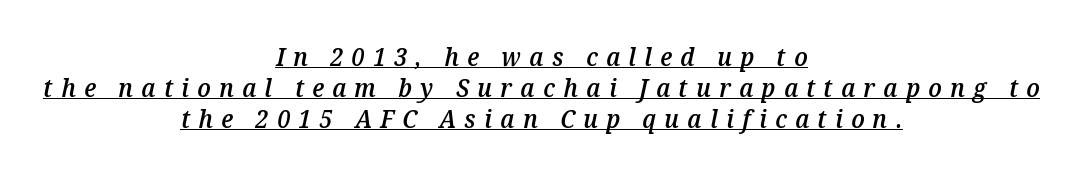
{"italic": "yes", "lean": "right", "slant_degrees": 12, "bold": "semi", "underline": "yes", "align": "center", "line_spacing_ratio": 1.24, "letter_spacing": "wide", "letter_spacing_em": 0.33, "glyph_px": 25}
